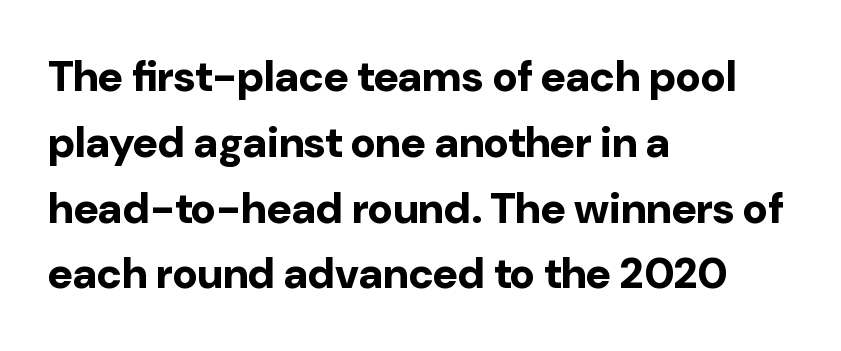
Style check: upright. Letter spacing: default. Descender tails drop into unmarked territory. Grotesque or geometric, the face here clearly has no serifs.
